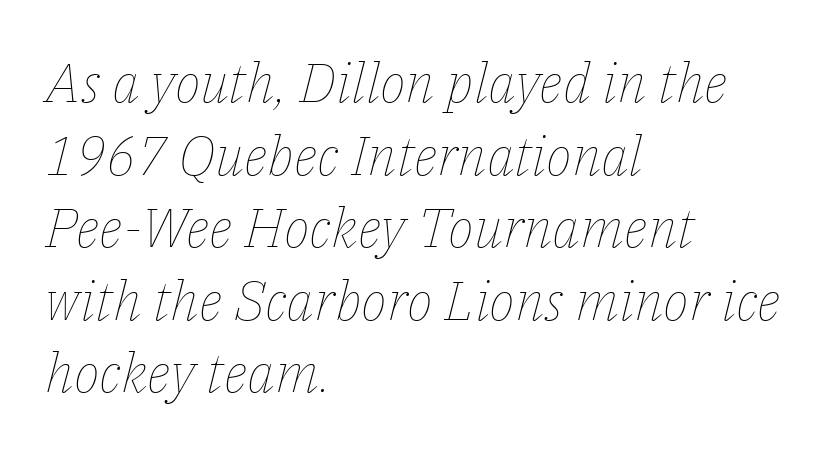
The image shows 55 px thin type, italic (leaning right); set left-aligned, normal line spacing (1.32x), normal letter spacing, not underlined; low stroke contrast and a medium x-height.
